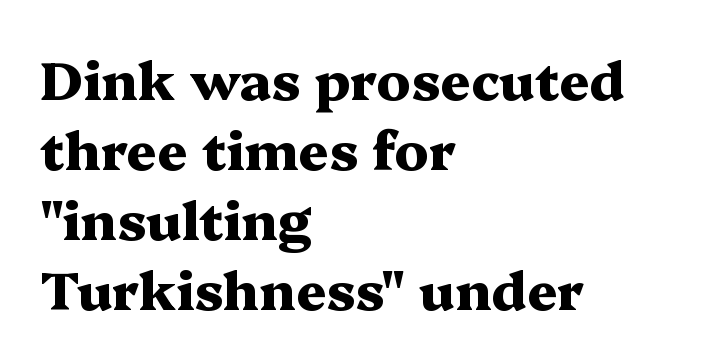
The image shows 53 px heavy, wide serif type, upright; set left-aligned, normal line spacing (1.32x), normal letter spacing, not underlined; medium stroke contrast and a medium x-height.
